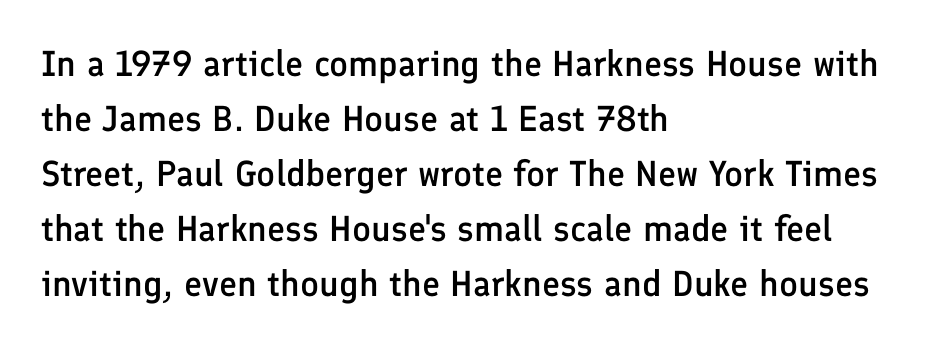
The image shows 36 px semibold sans-serif type, upright; set left-aligned, normal line spacing (1.53x), normal letter spacing, not underlined; low stroke contrast and a medium x-height.
